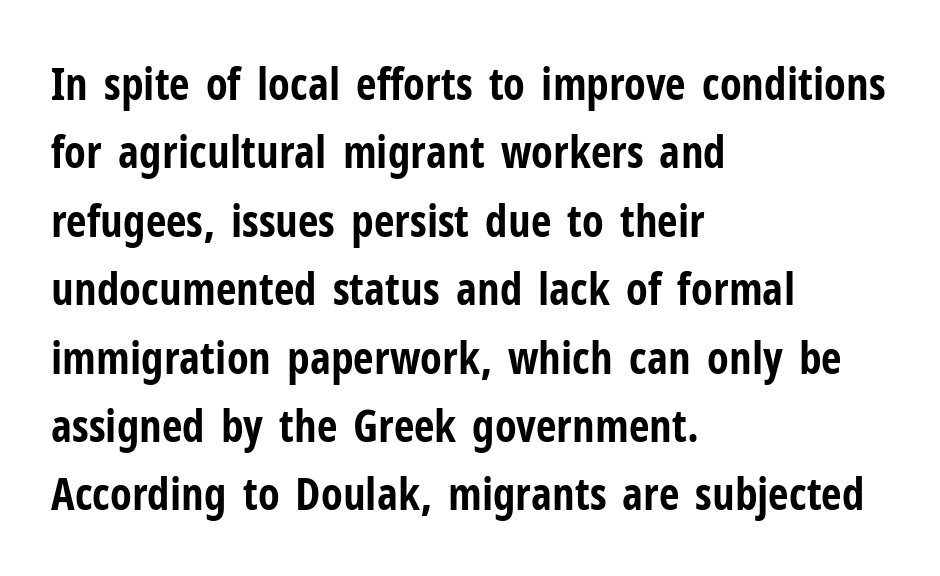
Caption: standard tracking, unaltered. In CSS terms this would be text-align: left. I'd call this a sans setting — the letters go barefoot. The specimen reads as upright at a glance. Compared with typical paragraphs, the rows here are spaced about the same.
